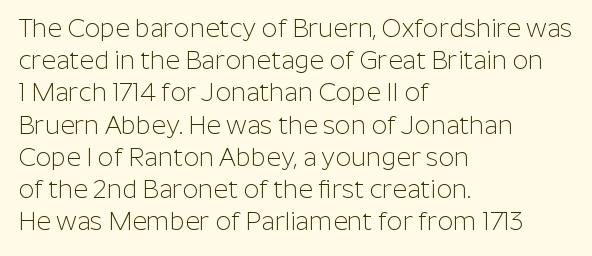
Q: Is the text bold? A: No.
Q: Is the text italic (slanted)? A: No, it is upright.
Q: Is the text underlined? A: No.
Q: How is the paragraph aligned? A: Left-aligned.
Q: Is the spacing between letters normal or unusually wide? A: Normal.
Q: Is the spacing between lines tight, normal or loose? A: Normal.
